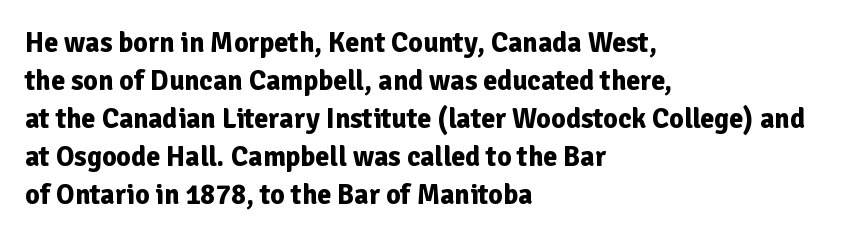
{"serif": "no", "italic": "no", "bold": "yes", "weight": "bold", "width": "normal", "stroke_contrast": "low", "x_height": "medium", "monospaced": "no", "underline": "no", "align": "left", "line_spacing": "normal", "line_spacing_ratio": 1.36, "letter_spacing": "normal", "letter_spacing_em": 0.0, "glyph_px": 28}
